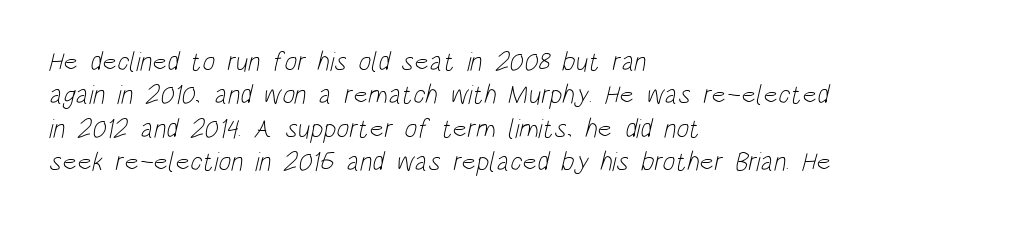
The image shows 27 px text type; set left-aligned, line spacing 1.24x, normal letter spacing, not underlined.
